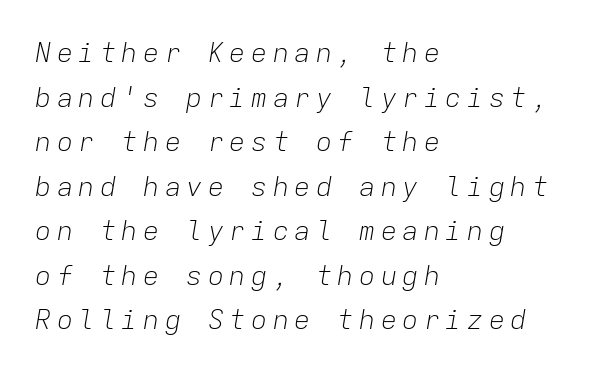
{"italic": "yes", "lean": "right", "slant_degrees": 9, "bold": "no", "underline": "no", "align": "left", "line_spacing": "normal", "line_spacing_ratio": 1.65, "letter_spacing": "wide", "letter_spacing_em": 0.2, "glyph_px": 27}
